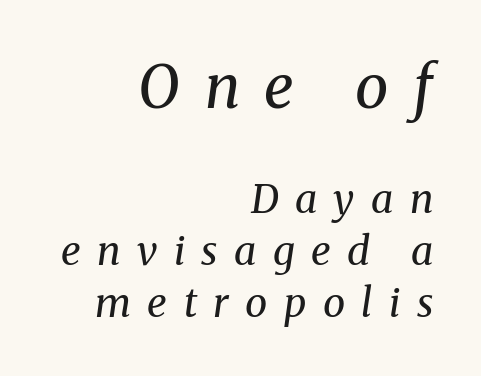
The gaps between neighbouring characters are conspicuously large. Check under the words: just untouched page. The passage is arranged like a letterhead date or caption credit — flush right. Is this a fixed-width face? No — the glyphs have proportional, varying widths. Vertical stems look standard width or narrower in stroke.
